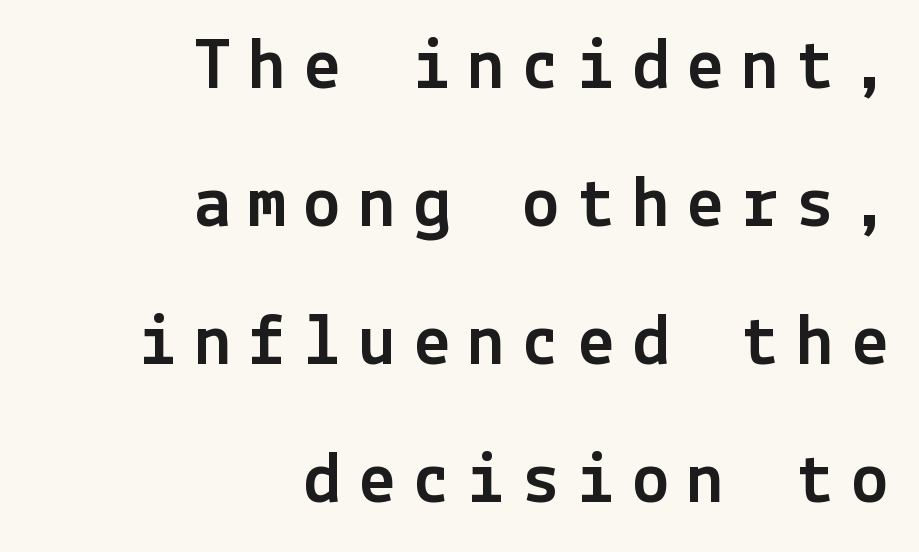
The image shows 75 px sans-serif type, upright; set right-aligned, line spacing 1.84x, unusually wide letter spacing (+0.23 em), not underlined; a medium x-height.
